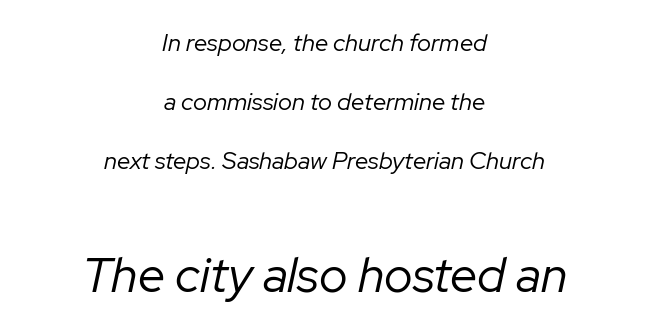
The image shows 49 px regular-weight type, italic (leaning right); set centered, loose line spacing (2.46x), normal letter spacing, not underlined; the second (bottom) block is 2.04x larger; low stroke contrast and a medium x-height.
